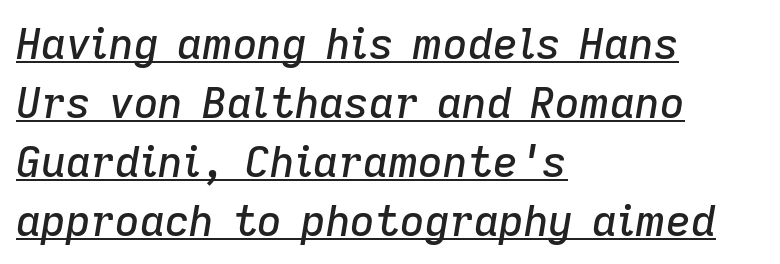
The image shows 43 px text type, italic (leaning right); set left-aligned, normal line spacing (1.37x), normal letter spacing, underlined; low stroke contrast and a medium x-height.
